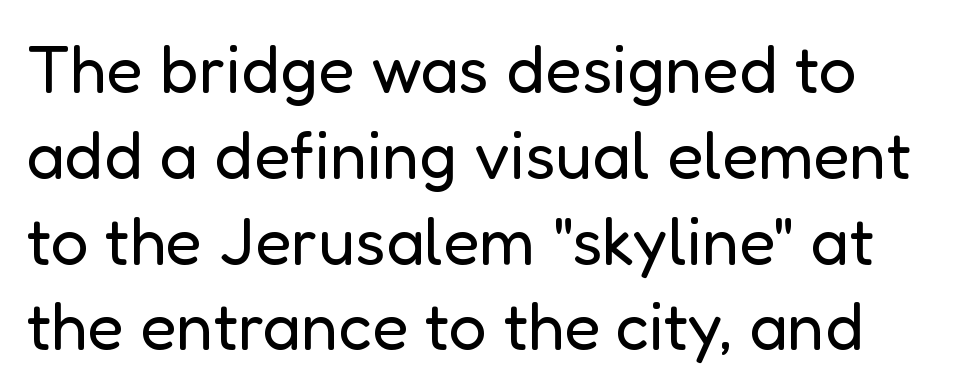
The image shows 67 px regular-weight sans-serif type, upright; set normal line spacing (1.28x), normal letter spacing, not underlined; low stroke contrast and a medium x-height.
